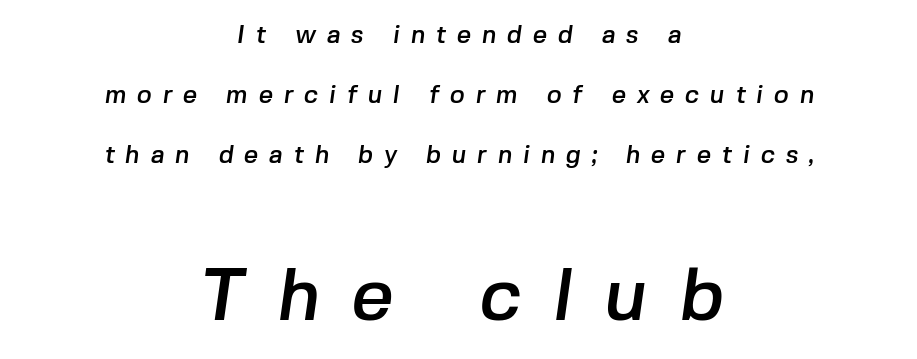
The image shows 74 px sans-serif type; set centered, loose line spacing (2.41x), unusually wide letter spacing (+0.43 em), not underlined; the second (bottom) block is 2.96x larger; low stroke contrast and a medium x-height.
